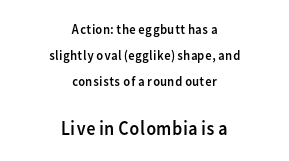
Plain, unruled lines of type. How are the letters spaced? Ordinarily, with no added tracking. The lettering stays uniformly vertical, giving the passage a roman look. The lines in this sample share a center point and differ in where they start and stop.
